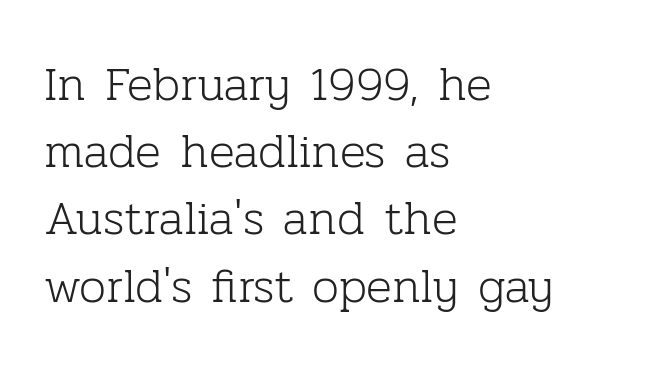
{"serif": "yes", "italic": "no", "bold": "no", "weight": "light", "width": "normal", "stroke_contrast": "low", "x_height": "medium", "monospaced": "no", "underline": "no", "align": "left", "line_spacing": "normal", "line_spacing_ratio": 1.4, "letter_spacing": "normal", "letter_spacing_em": 0.0, "glyph_px": 48}
